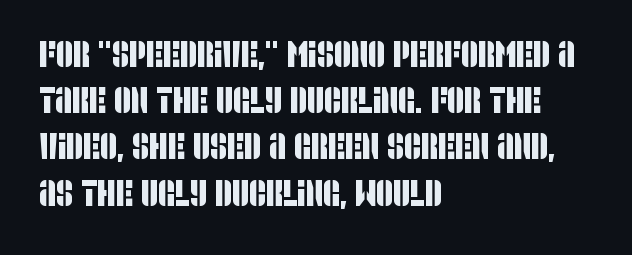
{"serif": "no", "width": "condensed", "stroke_contrast": "low", "x_height": "large", "monospaced": "no", "underline": "no", "align": "left", "line_spacing": "normal", "line_spacing_ratio": 1.25, "letter_spacing": "normal", "letter_spacing_em": 0.0, "glyph_px": 37}
